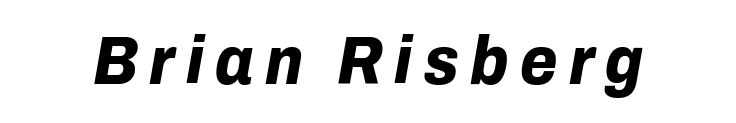
Q: Is the text bold? A: Yes.
Q: Is the text italic (slanted)? A: Yes, it leans right by about 10 degrees.
Q: Is the text underlined? A: No.
Q: Width (condensed, normal, or wide)? A: Normal.
Q: Stroke contrast? A: Low.
Q: x-height? A: Medium.
Q: Monospaced? A: No.
